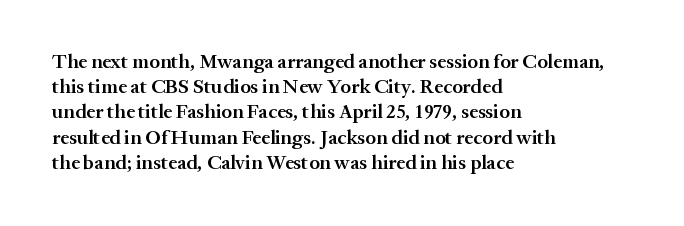
Caption: multi-line text, flush left, ragged right. Is the type bold? Partly — it's a semibold, heavier than regular but not fully bold. The rendering keeps characters at their native spacing. Is there any slant? The stems are plumb. Compared with typical paragraphs, the rows here are spaced about the same.
